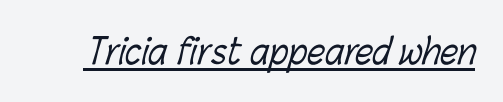
This rendering features underlined lettering. Looks like regular typesetting: each glyph gets only the width it needs. Counters stay open thanks to moderate or lighter strokes. Does extra space separate the letters? No, they use regular spacing.
